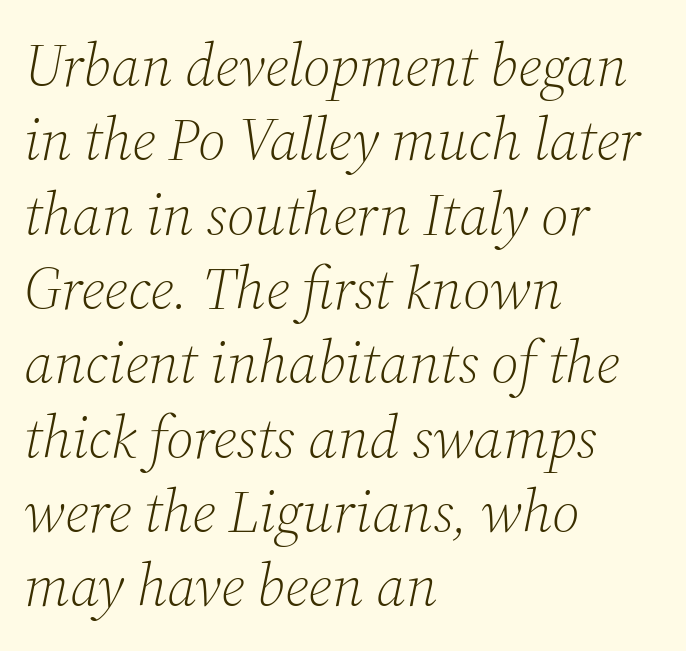
Q: Is the text bold? A: No.
Q: Is the text italic (slanted)? A: Yes, it leans right by about 12 degrees.
Q: Is the typeface a serif or a sans-serif typeface? A: Serif.
Q: Is the text underlined? A: No.
Q: How is the paragraph aligned? A: Left-aligned.
Q: Is the spacing between letters normal or unusually wide? A: Normal.
Q: Is the spacing between lines tight, normal or loose? A: Normal.
Q: Width (condensed, normal, or wide)? A: Normal.
Q: Stroke contrast? A: Medium.
Q: x-height? A: Medium.
Q: Monospaced? A: No.
